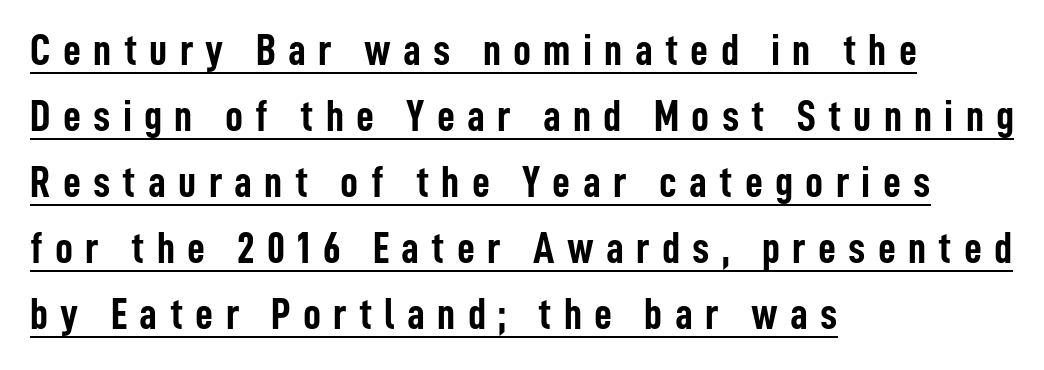
Q: Is the text bold? A: Yes.
Q: Is the text italic (slanted)? A: No, it is upright.
Q: Is the typeface a serif or a sans-serif typeface? A: Sans-serif.
Q: Is the text underlined? A: Yes.
Q: How is the paragraph aligned? A: Left-aligned.
Q: Is the spacing between letters normal or unusually wide? A: Unusually wide.
Q: Is the spacing between lines tight, normal or loose? A: Normal.
Q: Width (condensed, normal, or wide)? A: Condensed.
Q: Stroke contrast? A: Low.
Q: x-height? A: Medium.
Q: Monospaced? A: No.
